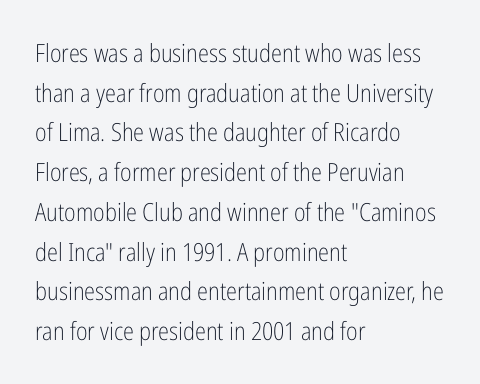
The image shows 25 px text type, upright; set left-aligned, normal line spacing (1.59x), normal letter spacing, not underlined.
